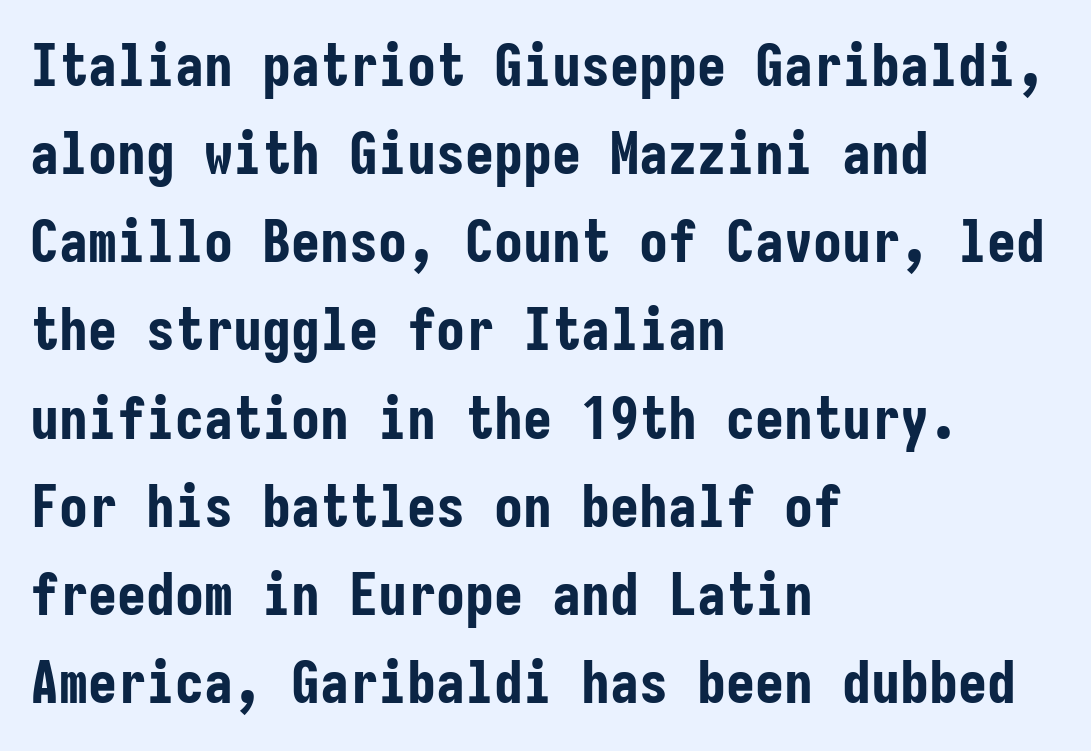
Reading down the block, your eye returns to a fixed left position each line. If you drew a line through each stem, it would be perfectly vertical. How heavy is the stroke? Heavy — this is a bold. This sample has the even, mechanical cadence of fixed-width lettering. Are there feet on the stems? There aren't — it's a sans. Descenders are the only things crossing below the line.
